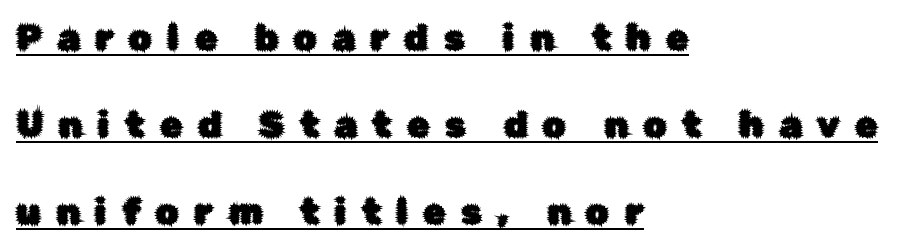
{"serif": "no", "italic": "no", "width": "normal", "stroke_contrast": "low", "x_height": "medium", "monospaced": "no", "underline": "yes", "align": "left", "line_spacing": "loose", "line_spacing_ratio": 2.42, "letter_spacing": "wide", "letter_spacing_em": 0.43, "glyph_px": 36}
